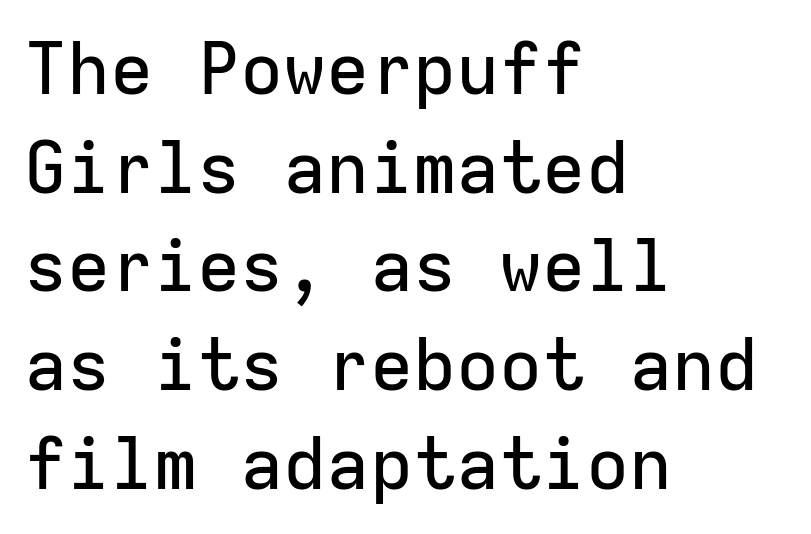
{"serif": "no", "italic": "no", "width": "normal", "stroke_contrast": "low", "x_height": "medium", "monospaced": "yes", "underline": "no", "align": "left", "line_spacing": "normal", "line_spacing_ratio": 1.37, "letter_spacing": "normal", "letter_spacing_em": 0.0, "glyph_px": 72}
